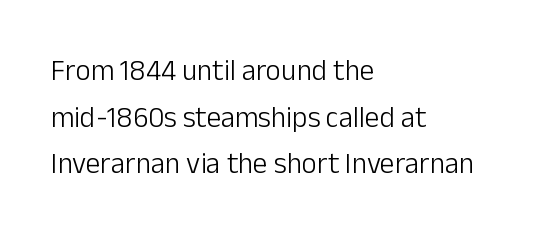
Q: Is the text bold? A: No.
Q: Is the text italic (slanted)? A: No, it is upright.
Q: Is the typeface a serif or a sans-serif typeface? A: Sans-serif.
Q: Is the text underlined? A: No.
Q: How is the paragraph aligned? A: Left-aligned.
Q: Is the spacing between letters normal or unusually wide? A: Normal.
Q: Is the spacing between lines tight, normal or loose? A: Normal.
Q: Width (condensed, normal, or wide)? A: Normal.
Q: Stroke contrast? A: Low.
Q: x-height? A: Medium.
Q: Monospaced? A: No.
